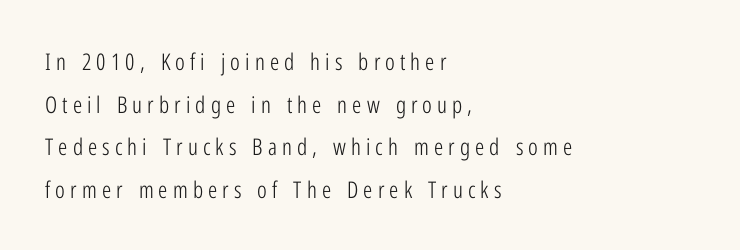
Q: Is the text bold? A: No.
Q: Is the text italic (slanted)? A: No, it is upright.
Q: Is the text underlined? A: No.
Q: How is the paragraph aligned? A: Left-aligned.
Q: Is the spacing between letters normal or unusually wide? A: Unusually wide.
